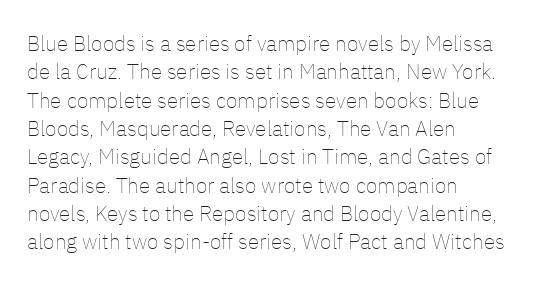
Evenly set lines give the paragraph a standard silhouette. Students, note that the glyphs here touch the page at normal intervals. In terms of posture, this sample is upright. Typeset ragged right — the left edge is the straight one.
